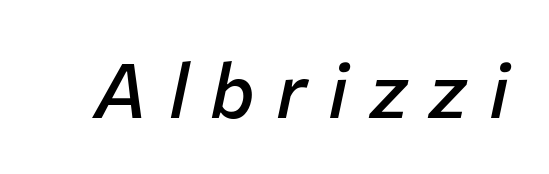
Q: Is the text bold? A: Semi-bold.
Q: Is the text italic (slanted)? A: Yes, it leans right by about 12 degrees.
Q: Is the text underlined? A: No.
Q: Is the spacing between letters normal or unusually wide? A: Unusually wide.
Q: Width (condensed, normal, or wide)? A: Normal.
Q: Stroke contrast? A: Low.
Q: x-height? A: Medium.
Q: Monospaced? A: No.
